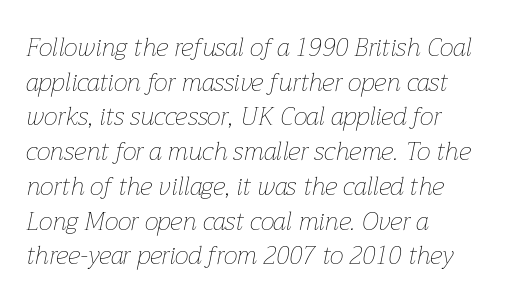
The image shows 25 px text type, italic (leaning right); set left-aligned, normal line spacing (1.39x), normal letter spacing, not underlined.
